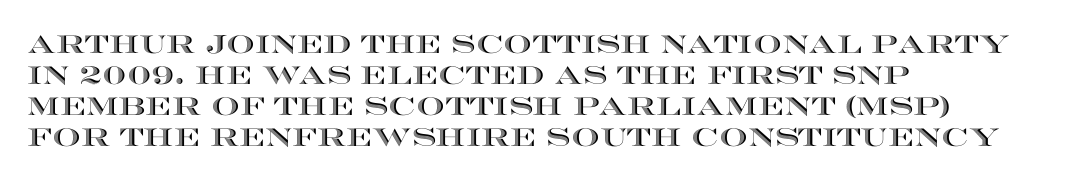
Clear beneath every line of the passage. Is the block centered? No — it sits flush against the left margin. Observe the ordinary spacing: letters are neighbours, not strangers. The letters stand upright; this is a roman face.
